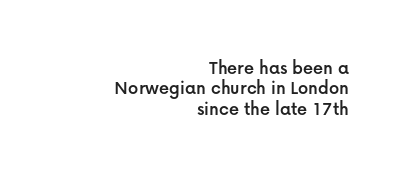
{"italic": "no", "underline": "no", "align": "right", "line_spacing": "tight", "line_spacing_ratio": 1.02, "letter_spacing": "normal", "letter_spacing_em": 0.0, "glyph_px": 20}
